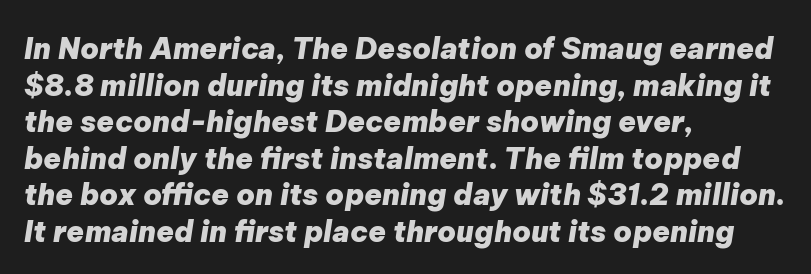
{"italic": "yes", "lean": "right", "slant_degrees": 9, "bold": "yes", "weight": "heavy", "width": "normal", "stroke_contrast": "low", "x_height": "medium", "monospaced": "no", "underline": "no", "align": "left", "line_spacing": "normal", "line_spacing_ratio": 1.26, "letter_spacing": "normal", "letter_spacing_em": 0.0, "glyph_px": 29}
